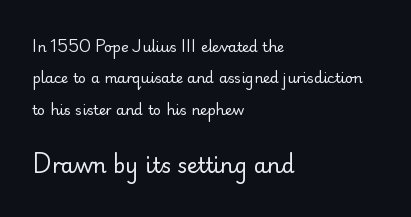
Posture: upright roman. The rendering keeps characters at their native spacing. Each row of text sits above clean, open space. The passage shown stacks its lines with a broad gap. The passage is arranged the way most books set body copy — flush left. Caption: upper text group reduced, lower text group enlarged.
